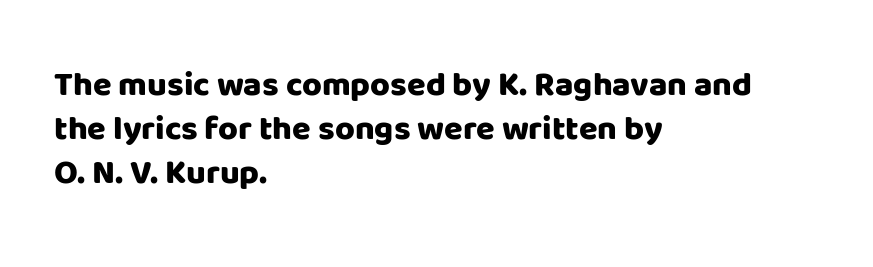
{"serif": "no", "italic": "no", "bold": "yes", "weight": "heavy", "width": "normal", "stroke_contrast": "low", "x_height": "large", "monospaced": "no", "underline": "no", "align": "left", "line_spacing": "normal", "line_spacing_ratio": 1.3, "letter_spacing": "normal", "letter_spacing_em": 0.0, "glyph_px": 34}
